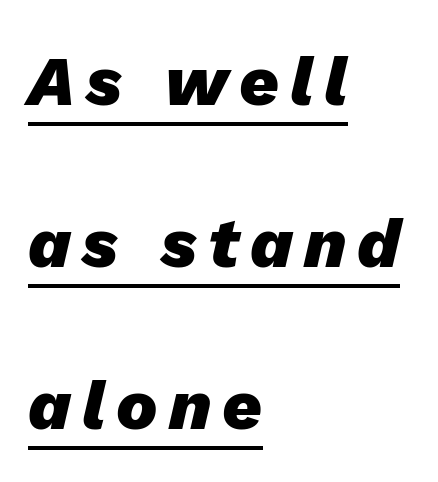
Q: Is the text bold? A: Yes.
Q: Is the text italic (slanted)? A: Yes, it leans right by about 13 degrees.
Q: Is the text underlined? A: Yes.
Q: How is the paragraph aligned? A: Left-aligned.
Q: Is the spacing between lines tight, normal or loose? A: Loose.
Q: Width (condensed, normal, or wide)? A: Normal.
Q: Stroke contrast? A: Low.
Q: x-height? A: Medium.
Q: Monospaced? A: No.
